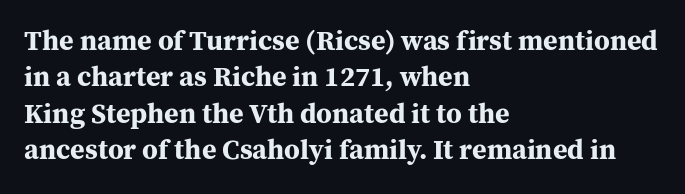
The image shows 28 px bold serif type, upright; set left-aligned, normal line spacing (1.3x), normal letter spacing, not underlined; medium stroke contrast and a medium x-height.
